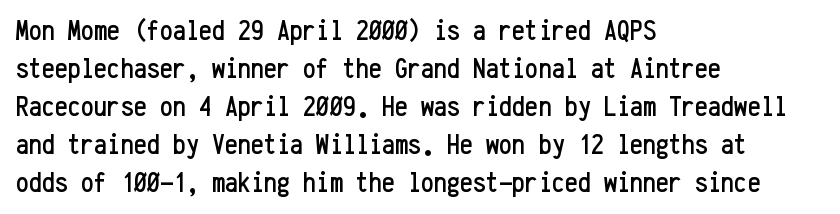
Q: Is the text italic (slanted)? A: No, it is upright.
Q: Is the typeface a serif or a sans-serif typeface? A: Sans-serif.
Q: Is the text underlined? A: No.
Q: How is the paragraph aligned? A: Left-aligned.
Q: Is the spacing between letters normal or unusually wide? A: Normal.
Q: Is the spacing between lines tight, normal or loose? A: Normal.
Q: Width (condensed, normal, or wide)? A: Condensed.
Q: Stroke contrast? A: Low.
Q: x-height? A: Medium.
Q: Monospaced? A: Yes.
